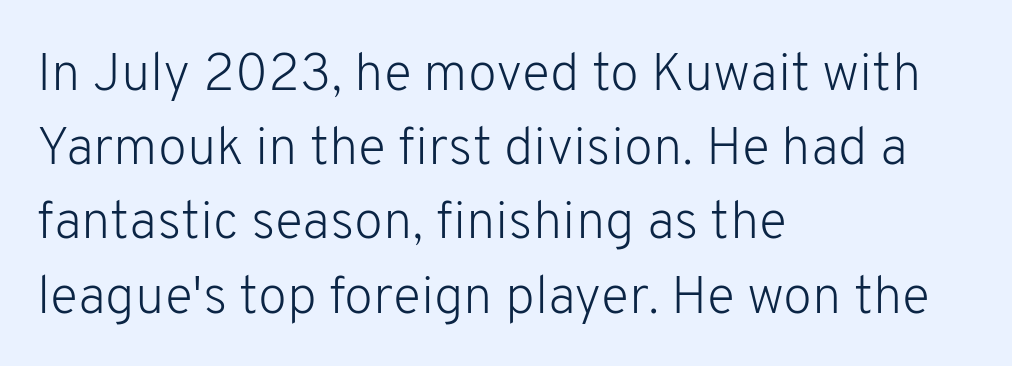
{"serif": "no", "italic": "no", "bold": "no", "weight": "light", "width": "normal", "stroke_contrast": "low", "x_height": "medium", "monospaced": "no", "underline": "no", "align": "left", "line_spacing": "normal", "line_spacing_ratio": 1.4, "letter_spacing": "normal", "letter_spacing_em": 0.0, "glyph_px": 53}
